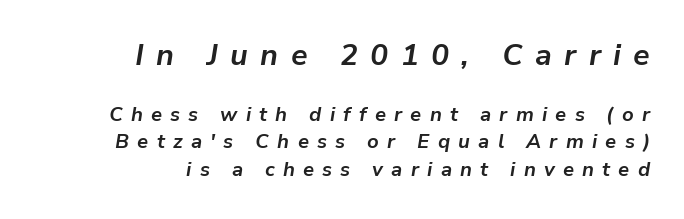
{"italic": "yes", "lean": "right", "slant_degrees": 9, "bold": "yes", "weight": "bold", "width": "normal", "stroke_contrast": "low", "x_height": "medium", "monospaced": "no", "underline": "no", "align": "right", "line_spacing": "normal", "line_spacing_ratio": 1.39, "letter_spacing": "wide", "letter_spacing_em": 0.41, "larger_block": "first", "size_ratio": 1.5, "glyph_px": 30}
